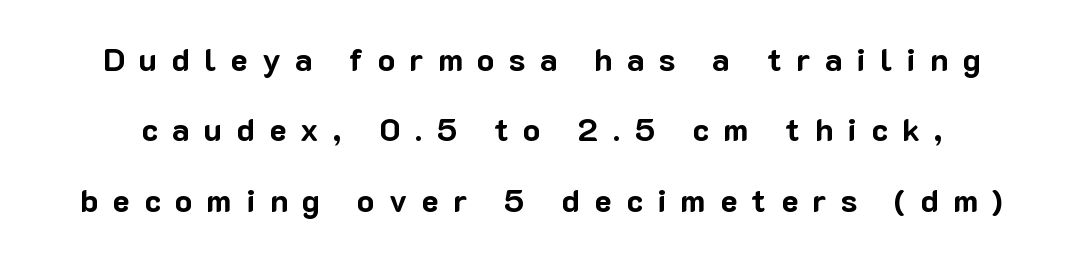
The letters stand upright; this is a roman face. Character widths vary here, with narrow letters taking less room than wide ones. The letters carry no serifs — their stems end cleanly without finishing strokes. Heavy, bold letterforms.
